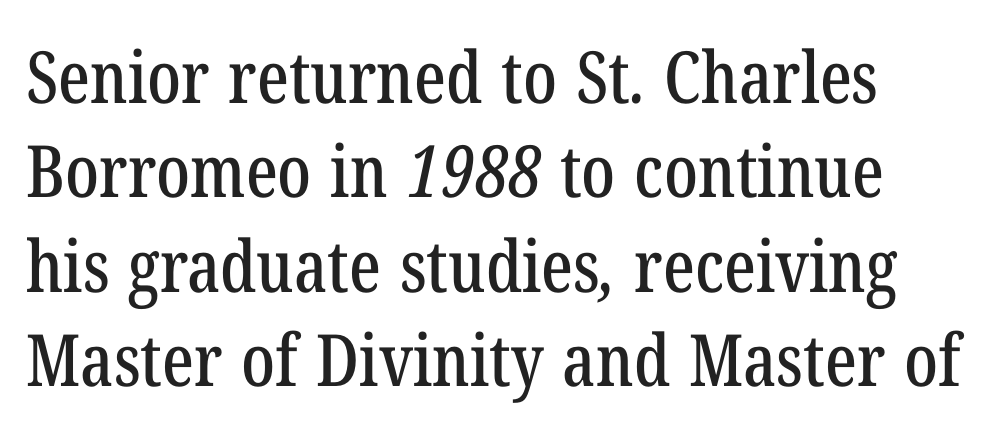
The image shows 72 px condensed serif type; set normal line spacing (1.31x), normal letter spacing, not underlined; low stroke contrast and a medium x-height.
